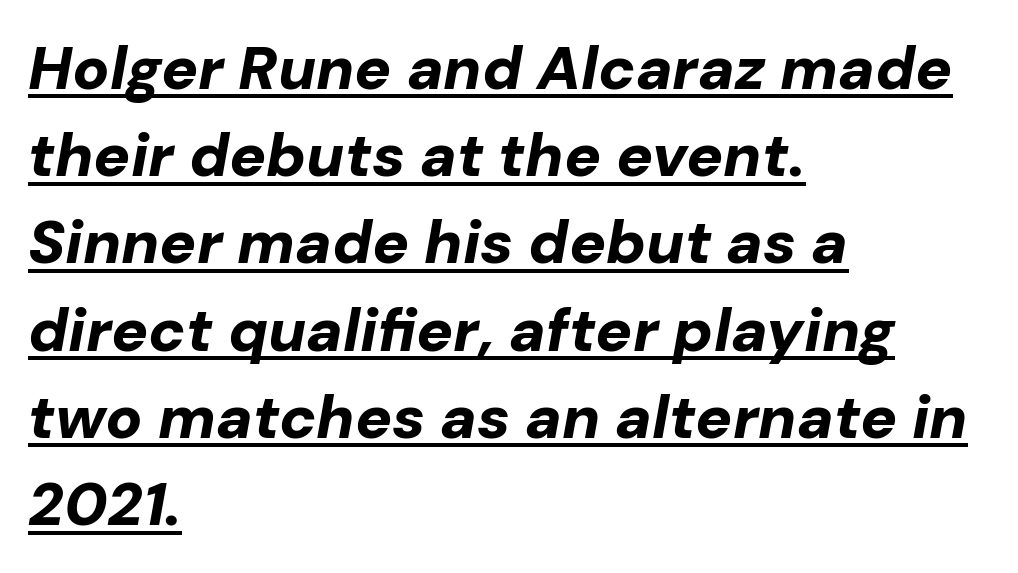
Q: Is the text bold? A: Yes.
Q: Is the text italic (slanted)? A: Yes, it leans right by about 10 degrees.
Q: Is the text underlined? A: Yes.
Q: How is the paragraph aligned? A: Left-aligned.
Q: Is the spacing between letters normal or unusually wide? A: Normal.
Q: Is the spacing between lines tight, normal or loose? A: Normal.
Q: Width (condensed, normal, or wide)? A: Normal.
Q: Stroke contrast? A: Low.
Q: x-height? A: Medium.
Q: Monospaced? A: No.
